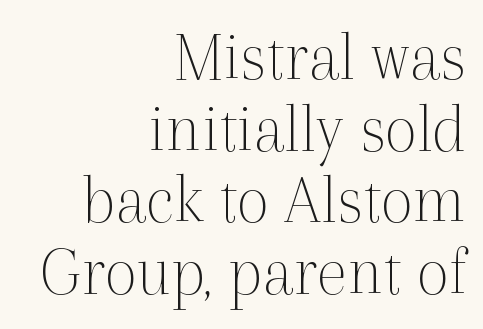
The image shows 71 px thin serif type, upright; set right-aligned, tight line spacing (1.01x), normal letter spacing, not underlined; a medium x-height.
